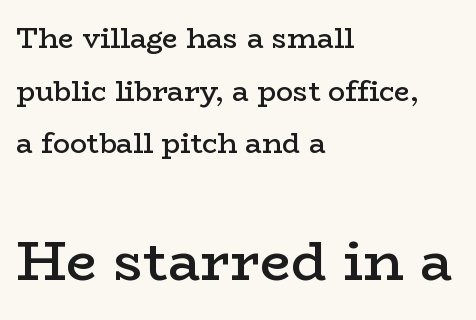
The image shows 55 px semibold, wide serif type, upright; set left-aligned, line spacing 1.88x, normal letter spacing, not underlined; the second (bottom) block is 1.96x larger; low stroke contrast and a medium x-height.
